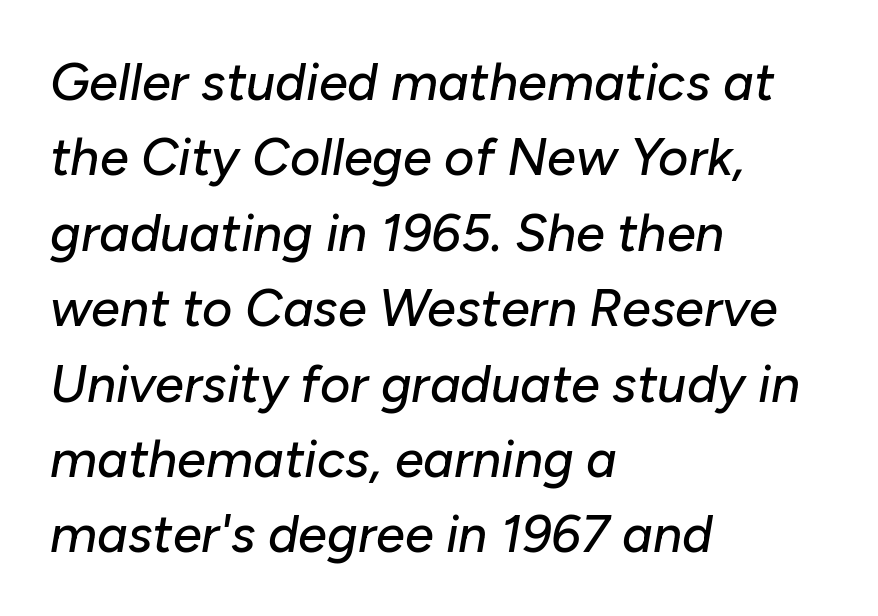
{"italic": "yes", "lean": "right", "slant_degrees": 10, "width": "normal", "stroke_contrast": "low", "x_height": "medium", "monospaced": "no", "underline": "no", "align": "left", "line_spacing": "normal", "line_spacing_ratio": 1.45, "letter_spacing": "normal", "letter_spacing_em": 0.0, "glyph_px": 52}
